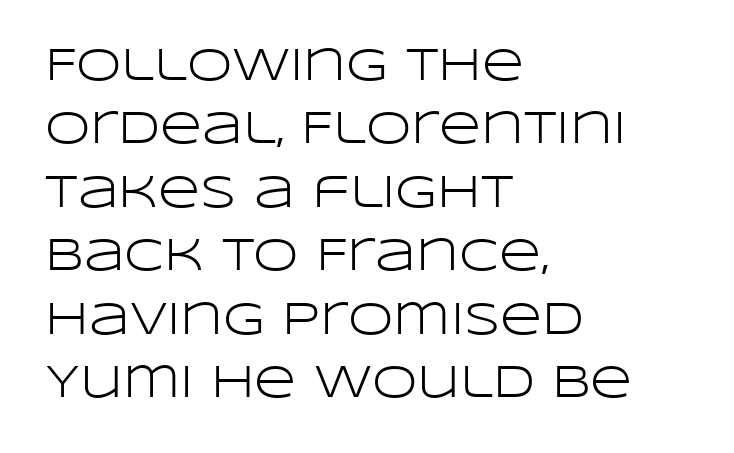
The image shows 46 px light, wide sans-serif type, upright; set left-aligned, normal line spacing (1.38x), normal letter spacing, not underlined; low stroke contrast and a large x-height.
